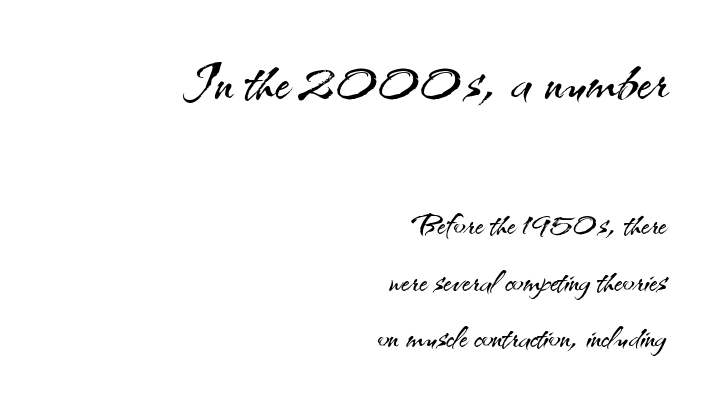
Q: Is the text bold? A: No.
Q: Is the text italic (slanted)? A: Yes.
Q: Is the typeface a serif or a sans-serif typeface? A: Sans-serif.
Q: Is the text underlined? A: No.
Q: How is the paragraph aligned? A: Right-aligned.
Q: Is the spacing between letters normal or unusually wide? A: Normal.
Q: Is the spacing between lines tight, normal or loose? A: Normal.
Q: Which block of text is set in a larger size, the first (top) or the second (bottom)? A: The first (top) one.
Q: Width (condensed, normal, or wide)? A: Normal.
Q: Stroke contrast? A: Medium.
Q: x-height? A: Small.
Q: Monospaced? A: No.
